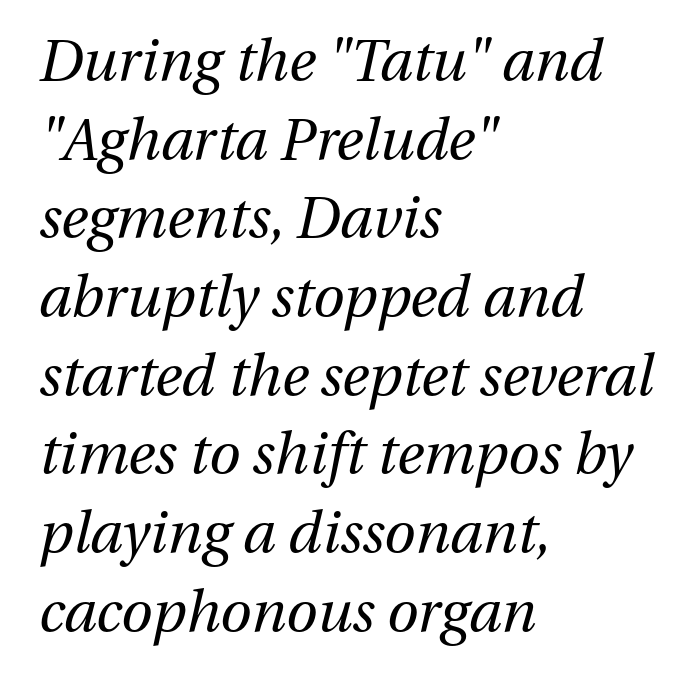
Short and long lines alike share a common starting point at left. Here the designer chose a conventional face with non-uniform glyph widths. There is no visible air inserted between adjacent glyphs. Summary of vertical rhythm: regular, with standard interline spacing. Designer's note — italics engaged. Weight: in the light-to-regular range.
